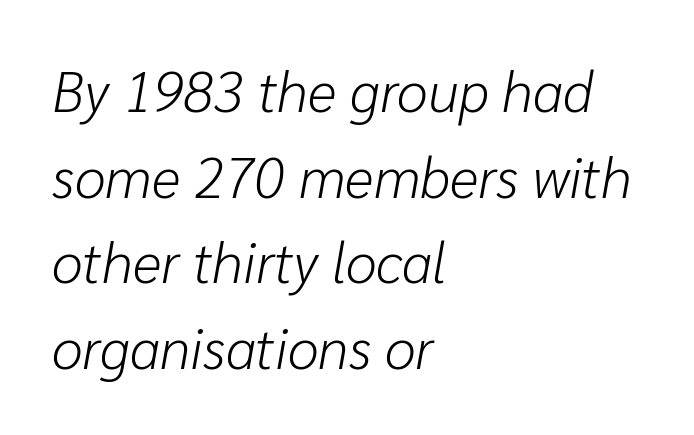
The typeface has the unassuming heft of standard copy or less. This sample has the flowing, uneven cadence of proportional lettering. It's the slanting kind of type. Nobody drew a line under any word here. How are the letters spaced? Ordinarily, with no added tracking. The passage is arranged the way most books set body copy — flush left.
